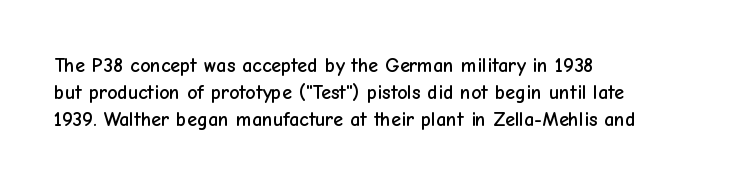
The image shows 20 px text type, upright; set left-aligned, normal line spacing (1.36x), normal letter spacing, not underlined.
